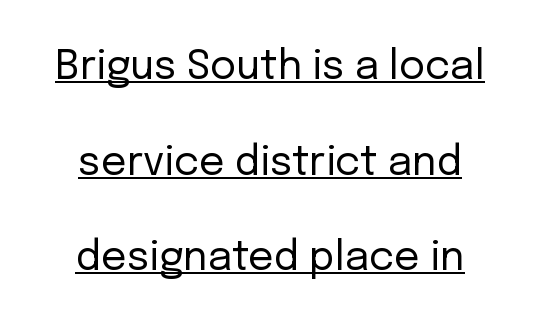
The rendering keeps characters at their native spacing. Think of a printed novel: that variable character pitch is what you see here. Compared with typical paragraphs, the rows here are farther apart. These lines were composed using upright roman letters. Underline: present.
